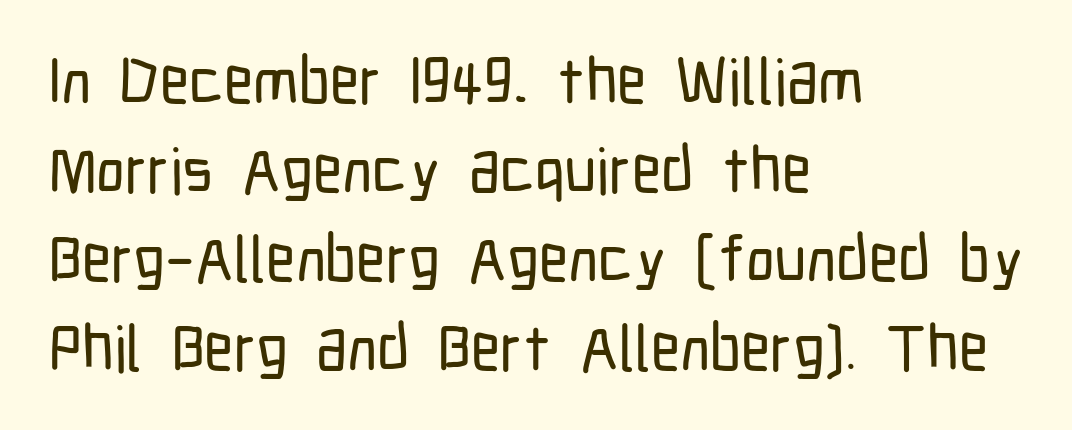
The image shows 64 px condensed sans-serif type, upright; set left-aligned, normal line spacing (1.39x), normal letter spacing, not underlined; low stroke contrast and a medium x-height.
